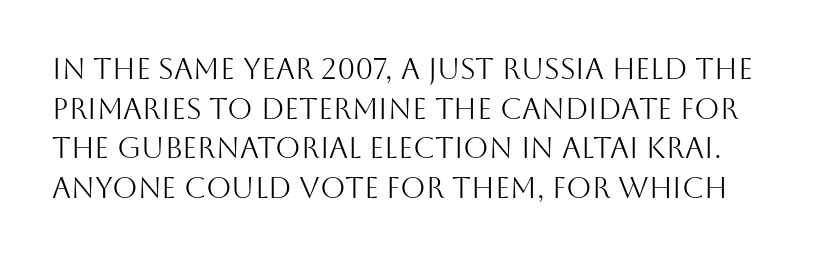
Weight: not bold — regular or lighter. A roman cut, with each character standing at attention. Note the varied advance widths — an 'i' is clearly narrower than an 'm'. Are there feet on the stems? There aren't — it's a sans.
